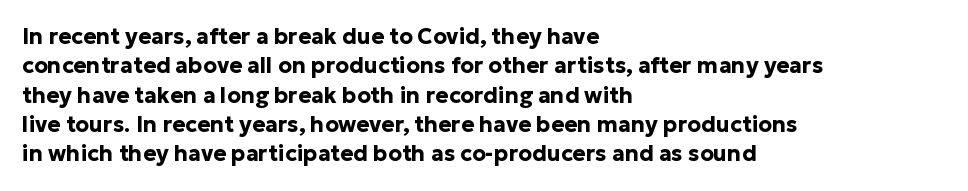
{"italic": "no", "bold": "yes", "underline": "no", "align": "left", "line_spacing": "normal", "line_spacing_ratio": 1.33, "letter_spacing": "normal", "letter_spacing_em": 0.0, "glyph_px": 22}
